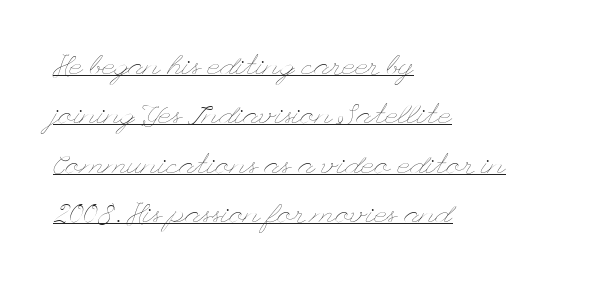
Spacing between characters is what you'd get straight out of the box. A classic flush-left, rag-right setting is used for this passage. The passage shown is not bold in any degree.
